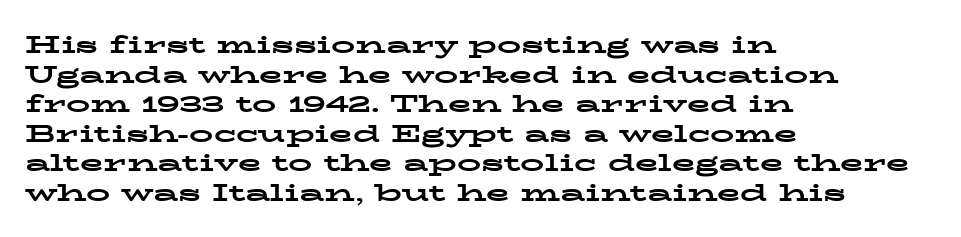
Q: Is the text bold? A: Yes.
Q: Is the text italic (slanted)? A: No, it is upright.
Q: Is the text underlined? A: No.
Q: How is the paragraph aligned? A: Left-aligned.
Q: Is the spacing between letters normal or unusually wide? A: Normal.
